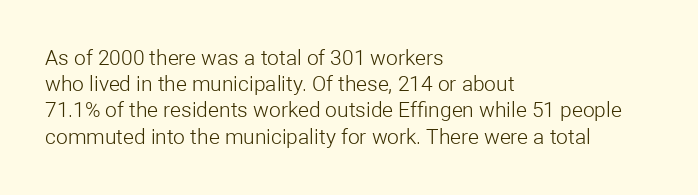
Q: Is the text bold? A: No.
Q: Is the text italic (slanted)? A: No, it is upright.
Q: Is the text underlined? A: No.
Q: How is the paragraph aligned? A: Left-aligned.
Q: Is the spacing between letters normal or unusually wide? A: Normal.
Q: Is the spacing between lines tight, normal or loose? A: Normal.
